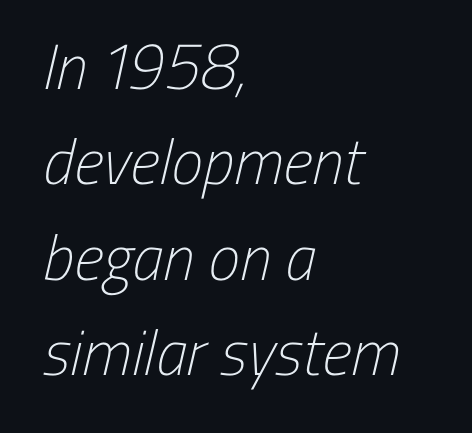
The image shows 64 px light, condensed sans-serif type; set left-aligned, normal line spacing (1.49x), normal letter spacing, not underlined; low stroke contrast and a medium x-height.
